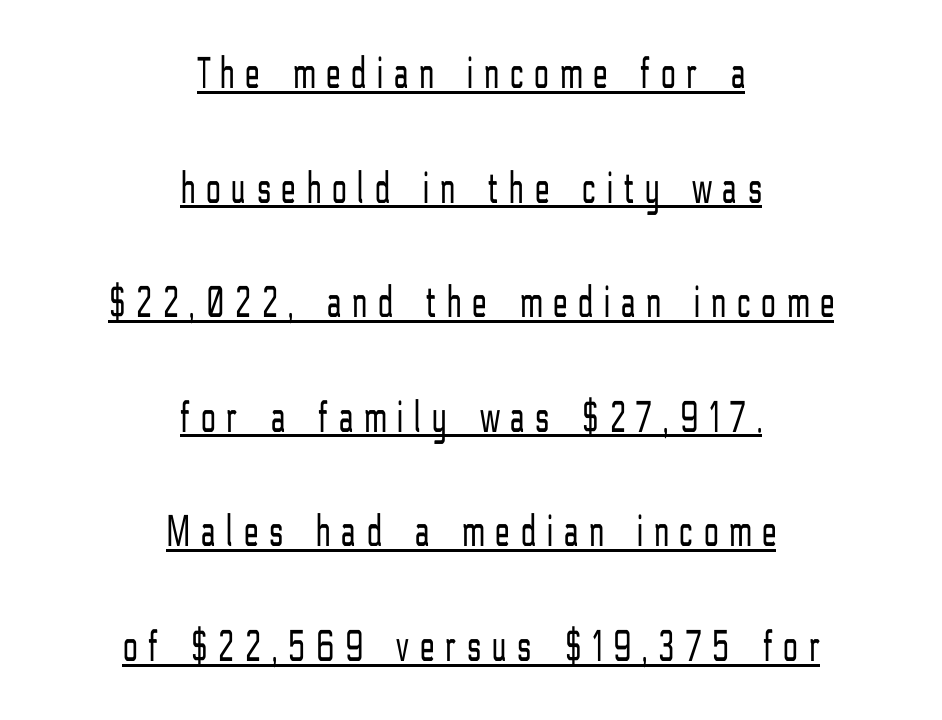
Q: Is the text bold? A: No.
Q: Is the text italic (slanted)? A: No, it is upright.
Q: Is the typeface a serif or a sans-serif typeface? A: Sans-serif.
Q: Is the text underlined? A: Yes.
Q: How is the paragraph aligned? A: Centered.
Q: Is the spacing between letters normal or unusually wide? A: Unusually wide.
Q: Is the spacing between lines tight, normal or loose? A: Loose.
Q: Width (condensed, normal, or wide)? A: Condensed.
Q: Stroke contrast? A: Low.
Q: x-height? A: Medium.
Q: Monospaced? A: No.
